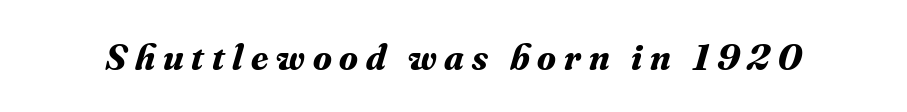
Q: Is the text bold? A: Yes.
Q: Is the text italic (slanted)? A: Yes, it leans right by about 16 degrees.
Q: Is the typeface a serif or a sans-serif typeface? A: Serif.
Q: Is the text underlined? A: No.
Q: Is the spacing between letters normal or unusually wide? A: Unusually wide.
Q: Width (condensed, normal, or wide)? A: Normal.
Q: Stroke contrast? A: Medium.
Q: x-height? A: Small.
Q: Monospaced? A: No.
